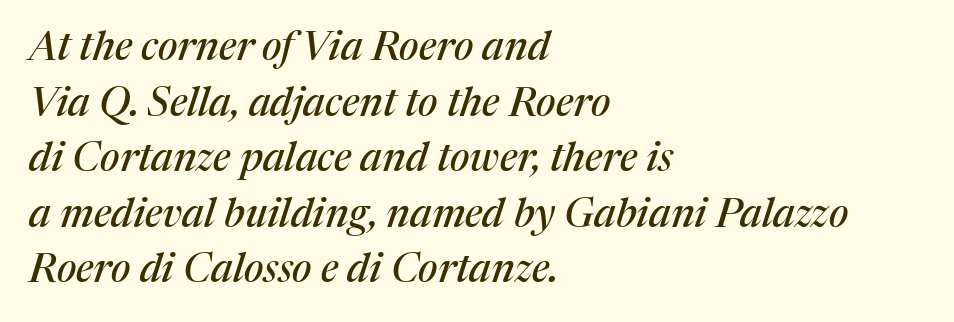
Does the type have serifs? Yes, each stem ends in a small foot. Baseline-to-baseline distance is the conventional proportion of letter height. Quick note: underline off. Horizontal alignment here is leftward, the default for most running prose.
